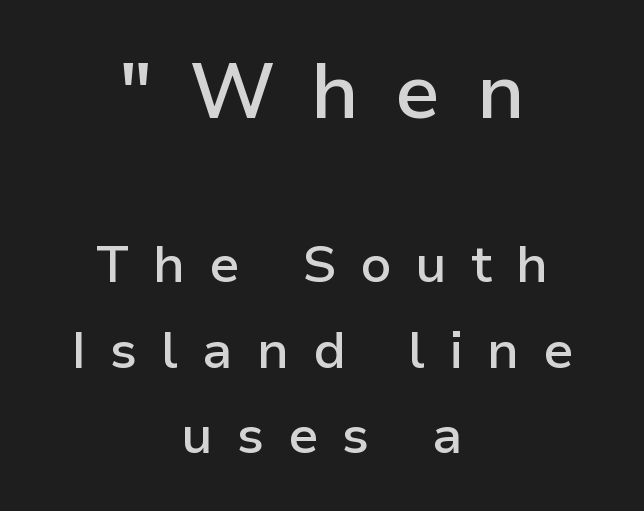
The image shows 78 px semibold sans-serif type, upright; set centered, normal line spacing (1.64x), unusually wide letter spacing (+0.46 em), not underlined; the first (top) block is 1.5x larger; low stroke contrast and a medium x-height.
